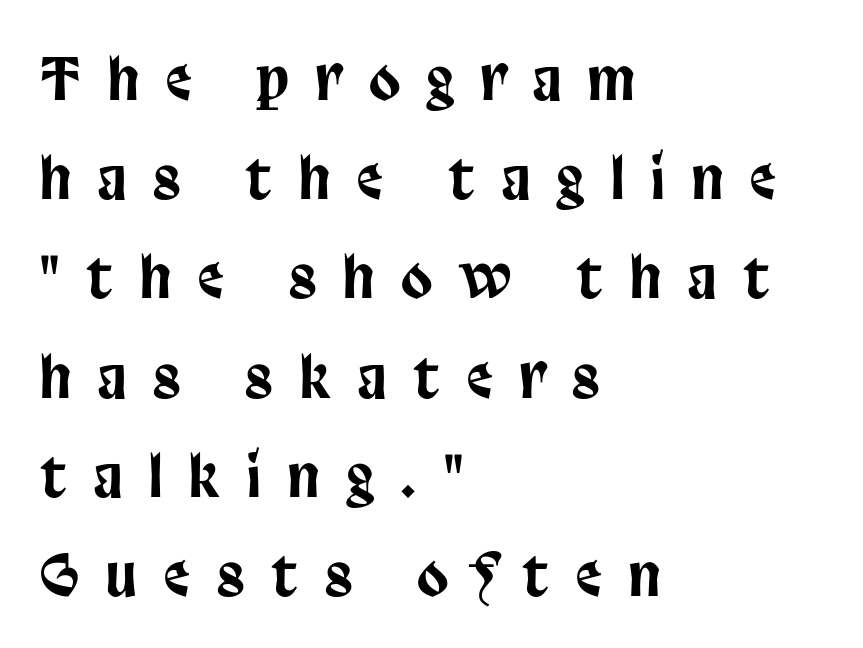
Leftover space on each line is placed entirely after the last word. Characters remain perfectly vertical along every line. Descenders are the only things crossing below the line. These lines have a slow, spaced-out rhythm from letter to letter. Varying glyph widths throughout — classic text-font behaviour. The typeface chosen for these lines omits serifs.
